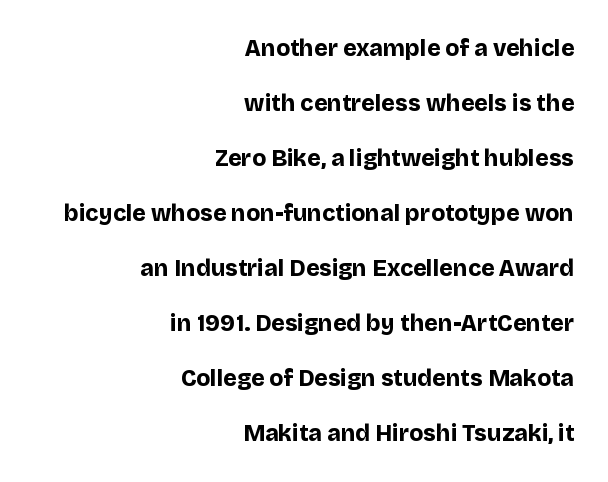
The rendering anchors every line to the right-hand side. Nothing unusual about the tracking: characters are spaced as the font intends. Students, observe: this is what heavily led, spacious text looks like. On the weight axis this lands at bold, roughly 700. These lines were composed using upright roman letters.
